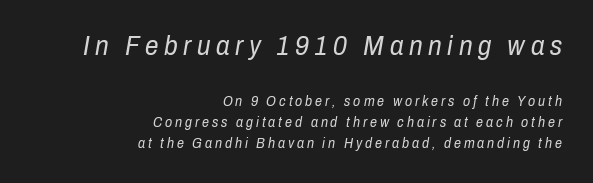
An italicized treatment has been applied to the whole sample. Short note: letters widely spaced. Quick note: interline space is typical. Descender tails drop into unmarked territory. Ink coverage per letter is moderate at most.
